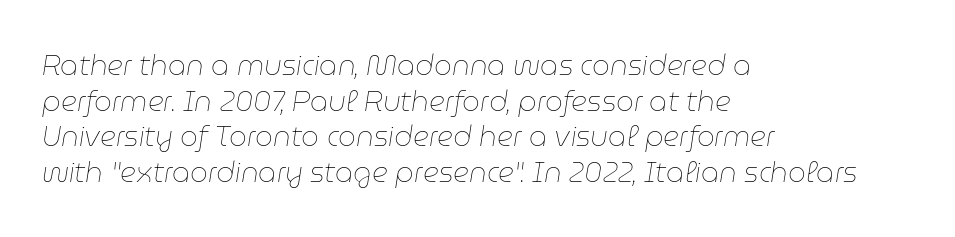
The image shows 28 px thin type, italic (leaning right); set left-aligned, normal line spacing (1.27x), normal letter spacing, not underlined; low stroke contrast and a medium x-height.
